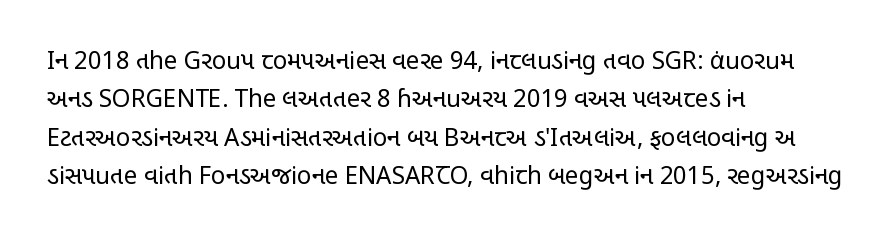
Q: Is the text bold? A: No.
Q: Is the text italic (slanted)? A: No, it is upright.
Q: Is the text underlined? A: No.
Q: How is the paragraph aligned? A: Left-aligned.
Q: Is the spacing between letters normal or unusually wide? A: Normal.
Q: Is the spacing between lines tight, normal or loose? A: Normal.
